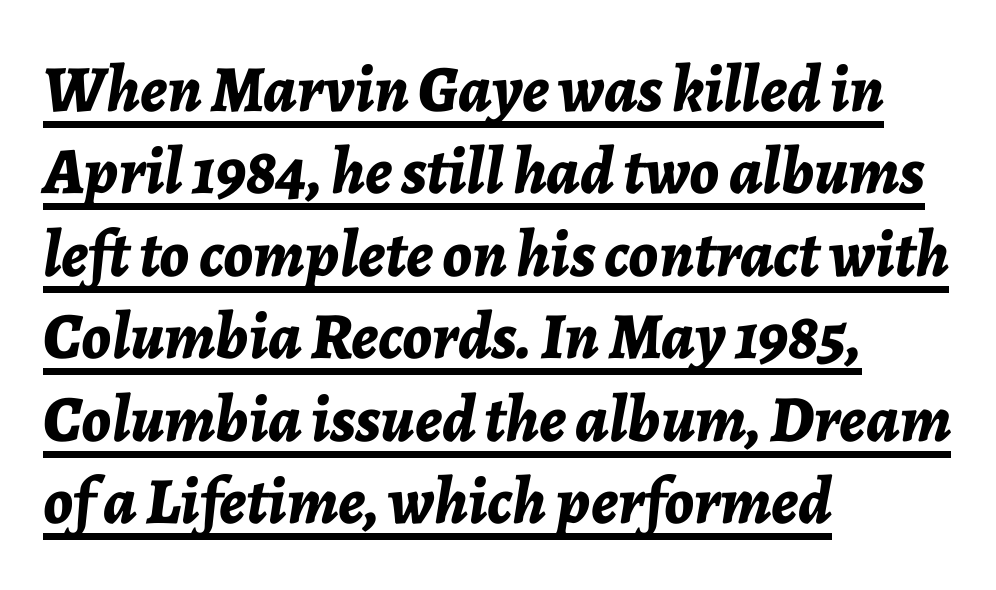
Q: Is the text bold? A: Yes.
Q: Is the text italic (slanted)? A: Yes, it leans right by about 7 degrees.
Q: Is the text underlined? A: Yes.
Q: How is the paragraph aligned? A: Left-aligned.
Q: Is the spacing between letters normal or unusually wide? A: Normal.
Q: Is the spacing between lines tight, normal or loose? A: Normal.
Q: Width (condensed, normal, or wide)? A: Normal.
Q: Stroke contrast? A: Low.
Q: x-height? A: Medium.
Q: Monospaced? A: No.
